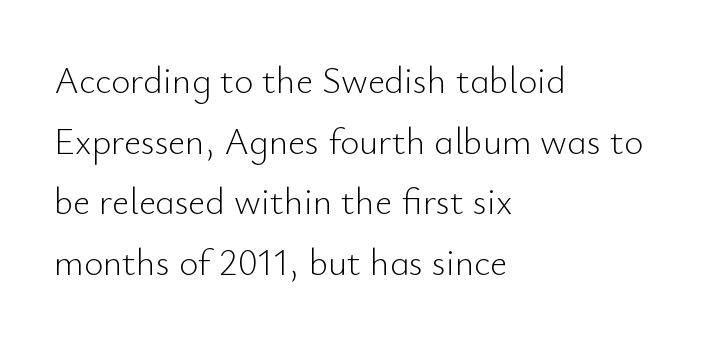
Q: Is the text bold? A: No.
Q: Is the text italic (slanted)? A: No, it is upright.
Q: Is the typeface a serif or a sans-serif typeface? A: Sans-serif.
Q: Is the text underlined? A: No.
Q: How is the paragraph aligned? A: Left-aligned.
Q: Is the spacing between letters normal or unusually wide? A: Normal.
Q: Is the spacing between lines tight, normal or loose? A: Normal.
Q: Width (condensed, normal, or wide)? A: Normal.
Q: Stroke contrast? A: Low.
Q: x-height? A: Small.
Q: Monospaced? A: No.
